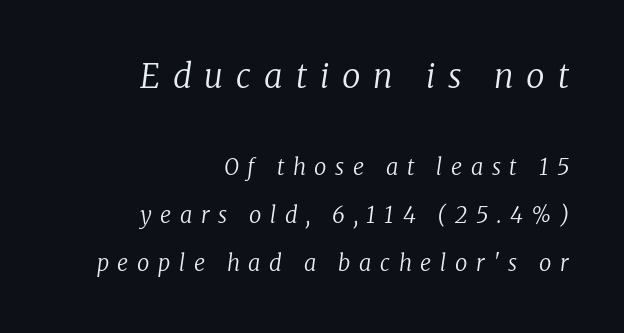
The image shows 33 px regular-weight serif type, italic (leaning right); set right-aligned, loose line spacing (2.18x), unusually wide letter spacing (+0.39 em), not underlined; the first (top) block is 1.5x larger; low stroke contrast and a medium x-height.
